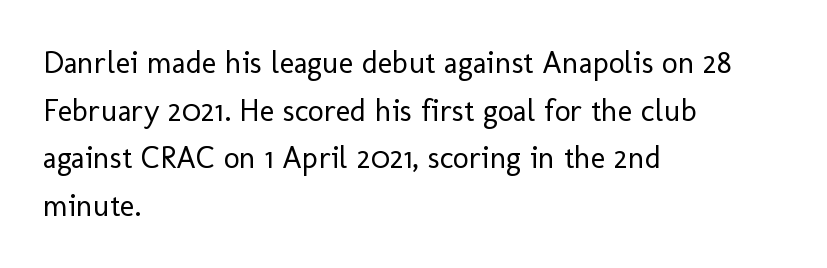
{"serif": "no", "italic": "no", "bold": "no", "weight": "regular", "width": "normal", "stroke_contrast": "low", "x_height": "medium", "monospaced": "no", "underline": "no", "align": "left", "line_spacing": "normal", "line_spacing_ratio": 1.54, "letter_spacing": "normal", "letter_spacing_em": 0.0, "glyph_px": 31}
